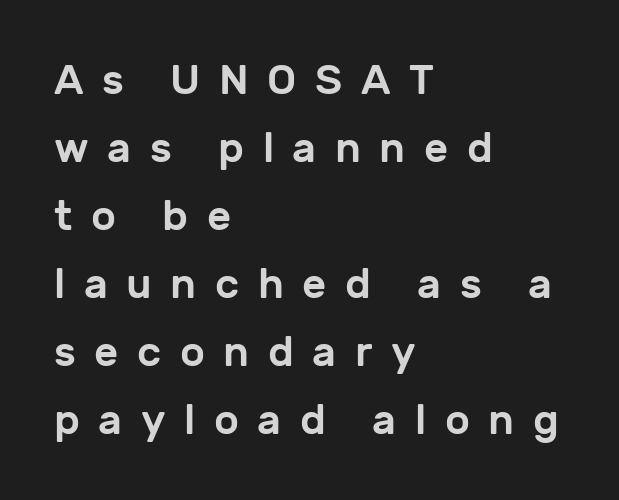
{"serif": "no", "italic": "no", "width": "normal", "stroke_contrast": "low", "x_height": "medium", "monospaced": "no", "underline": "no", "align": "left", "line_spacing": "normal", "line_spacing_ratio": 1.62, "letter_spacing": "wide", "letter_spacing_em": 0.44, "glyph_px": 42}
